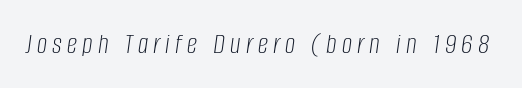
{"italic": "yes", "lean": "right", "slant_degrees": 8, "bold": "no", "weight": "light", "width": "condensed", "stroke_contrast": "low", "x_height": "large", "monospaced": "no", "underline": "no", "glyph_px": 29}
